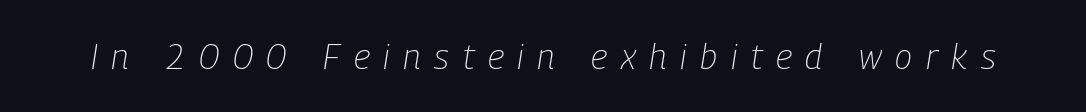
{"italic": "yes", "lean": "right", "slant_degrees": 9, "bold": "no", "weight": "light", "width": "condensed", "stroke_contrast": "low", "x_height": "medium", "monospaced": "no", "underline": "no", "letter_spacing": "wide", "letter_spacing_em": 0.39, "glyph_px": 35}
